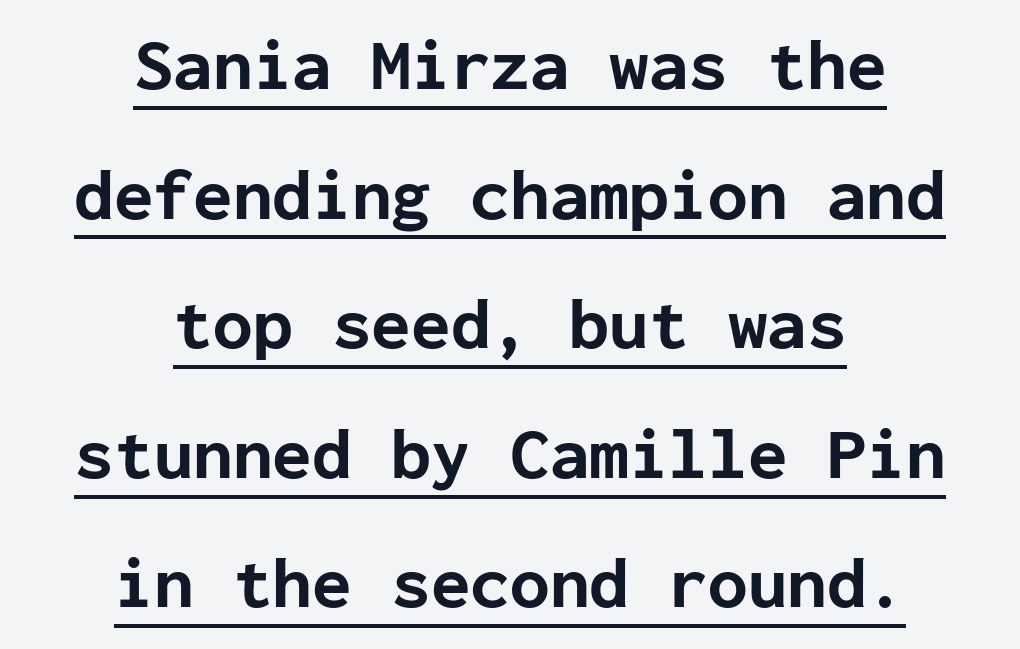
Centered paragraph, ragged on both sides. Tracking value appears to be zero — textbook default spacing. No italicization has been applied; the sample stays upright. Stroke terminals: plain, sans-serif. The glyphs have the mass of a bold cut.
